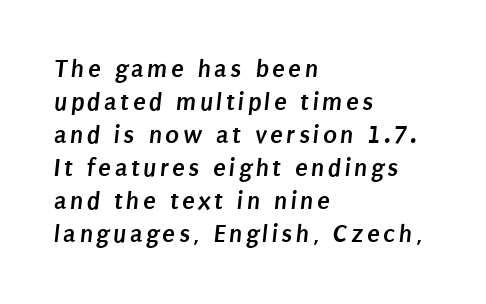
Short and long lines alike share a common starting point at left. Compared with an ordinary text face, these strokes are far heavier — a full bold. How would I describe the line gaps? Plain and ordinary. The specimen omits any rule beneath the text block's lines.
